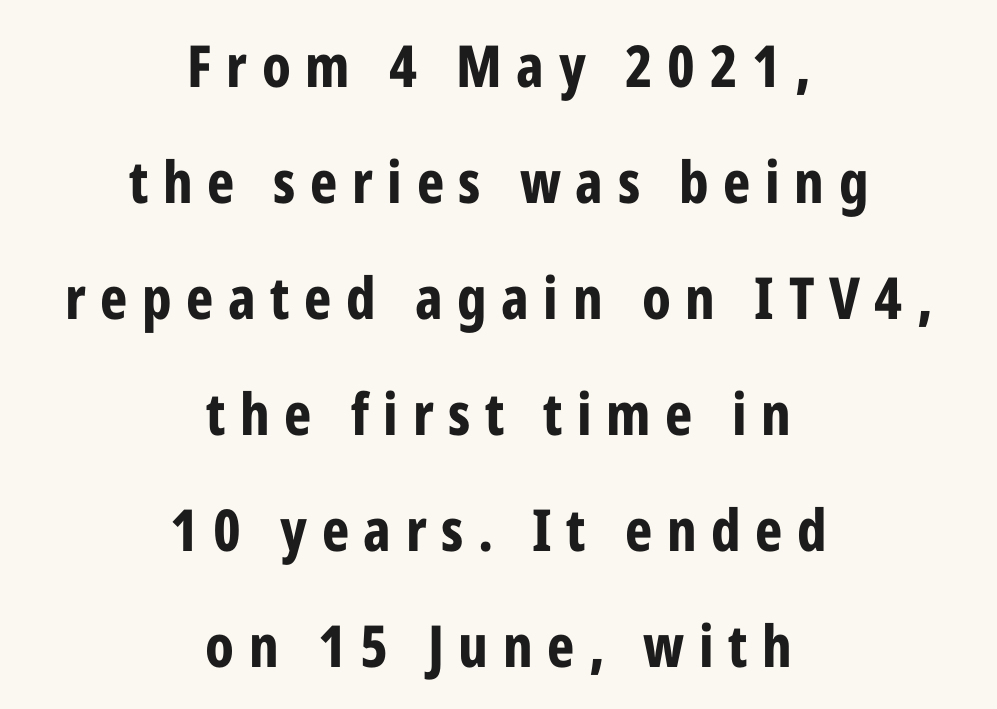
Q: Is the text bold? A: Yes.
Q: Is the text italic (slanted)? A: No, it is upright.
Q: Is the typeface a serif or a sans-serif typeface? A: Sans-serif.
Q: Is the text underlined? A: No.
Q: How is the paragraph aligned? A: Centered.
Q: Is the spacing between letters normal or unusually wide? A: Unusually wide.
Q: Is the spacing between lines tight, normal or loose? A: Loose.
Q: Width (condensed, normal, or wide)? A: Condensed.
Q: Stroke contrast? A: Low.
Q: x-height? A: Medium.
Q: Monospaced? A: No.
